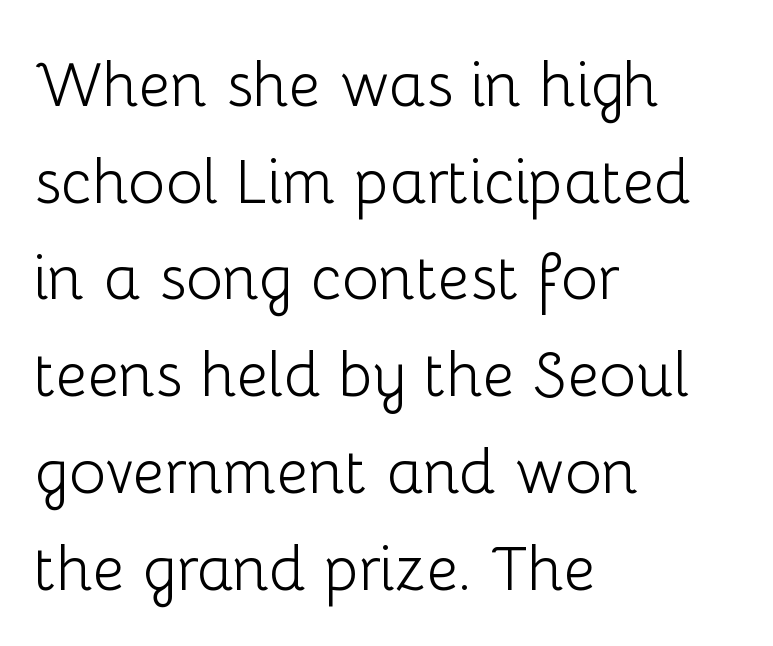
{"serif": "no", "italic": "no", "bold": "no", "weight": "light", "width": "normal", "stroke_contrast": "low", "x_height": "medium", "monospaced": "no", "underline": "no", "align": "left", "line_spacing": "normal", "line_spacing_ratio": 1.56, "letter_spacing": "normal", "letter_spacing_em": 0.0, "glyph_px": 62}
